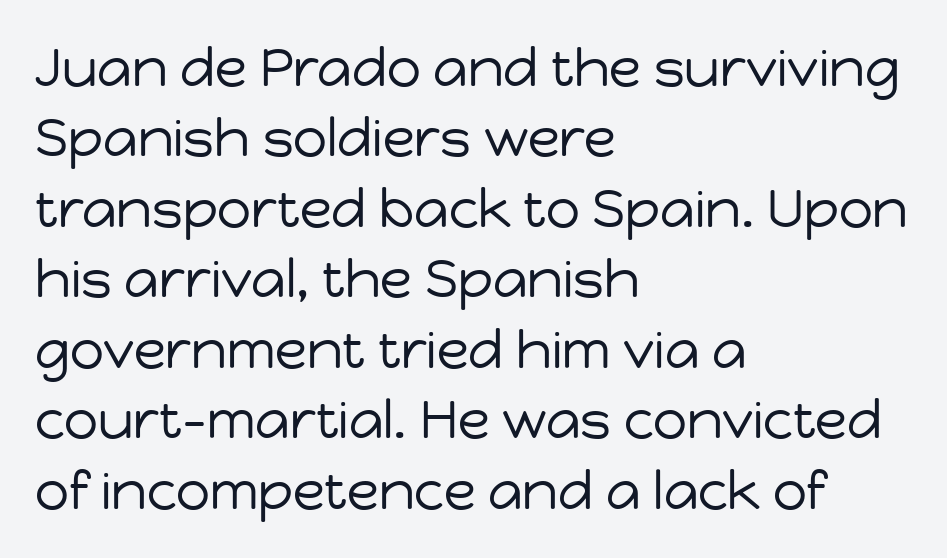
The image shows 53 px regular-weight sans-serif type, upright; set left-aligned, normal line spacing (1.33x), normal letter spacing, not underlined; low stroke contrast and a medium x-height.
